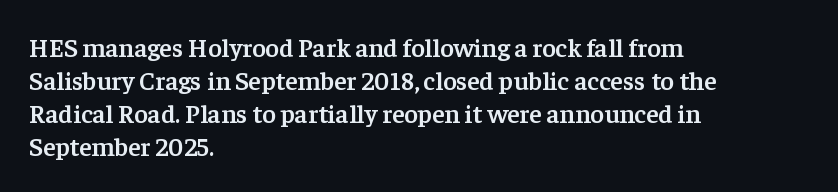
The image shows 26 px text type, upright; set left-aligned, normal line spacing (1.27x), normal letter spacing, not underlined.
